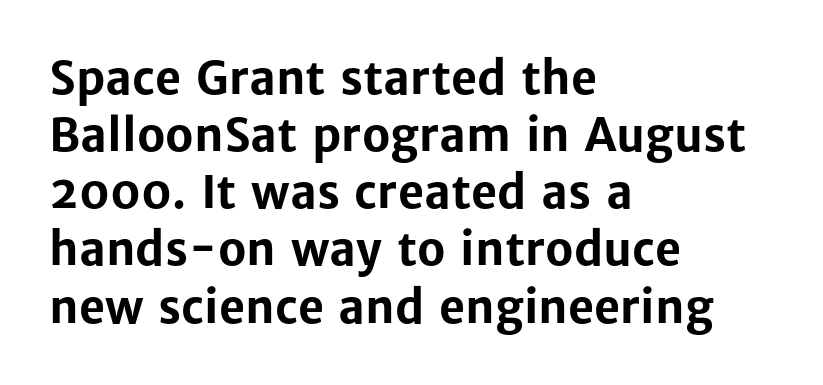
{"serif": "no", "italic": "no", "bold": "yes", "weight": "bold", "width": "normal", "stroke_contrast": "low", "x_height": "medium", "monospaced": "no", "underline": "no", "align": "left", "line_spacing": "normal", "line_spacing_ratio": 1.27, "letter_spacing": "normal", "letter_spacing_em": 0.0, "glyph_px": 45}
